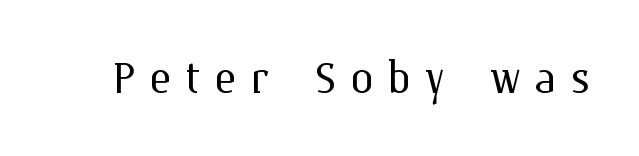
Words appear elongated and porous because spacing is wide. Each letter keeps its own natural width here, so spacing adapts to shape. No extra ink here — the face is not bold. Upright lettering throughout.
